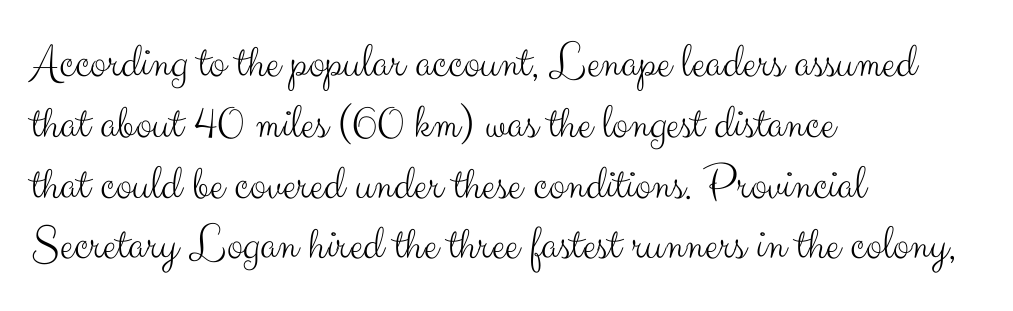
Glance below the letters and you will spot only blank space. Do the characters align in a grid? No, the font is proportional. Heaviness? Minimal to ordinary, like unemphasized prose. Does the type have serifs? No, each stem ends abruptly. A typesetter would call this zero additional tracking. Notice how the passage keeps a crisp vertical edge on the left only.
